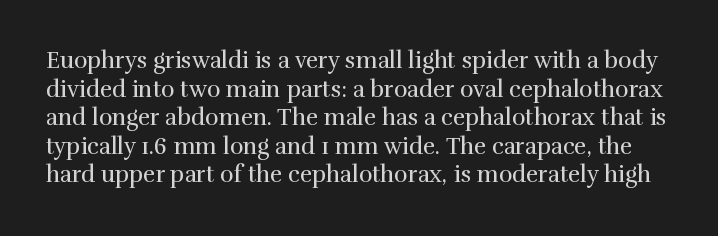
{"italic": "no", "bold": "no", "underline": "no", "line_spacing_ratio": 1.24, "letter_spacing": "normal", "letter_spacing_em": 0.0, "glyph_px": 23}
